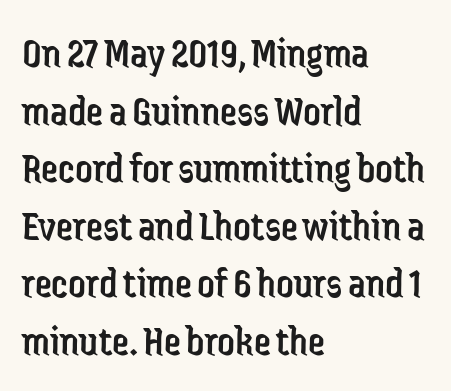
The image shows 43 px regular-weight, condensed sans-serif type, upright; set left-aligned, normal line spacing (1.34x), normal letter spacing, not underlined; low stroke contrast and a medium x-height.
